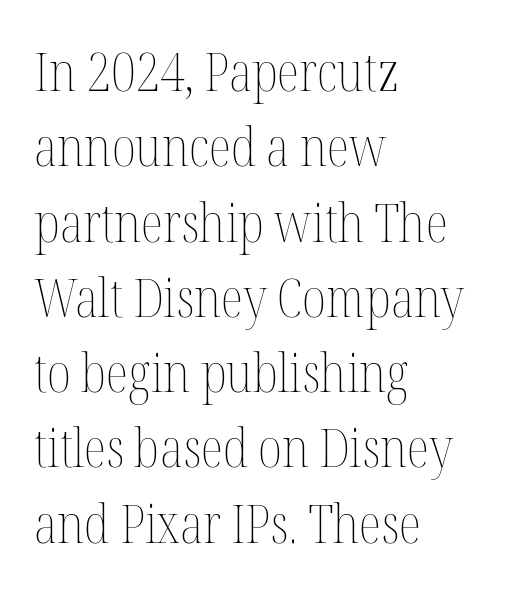
The image shows 53 px thin, condensed type, upright; set left-aligned, normal line spacing (1.42x), normal letter spacing, not underlined; medium stroke contrast and a medium x-height.
